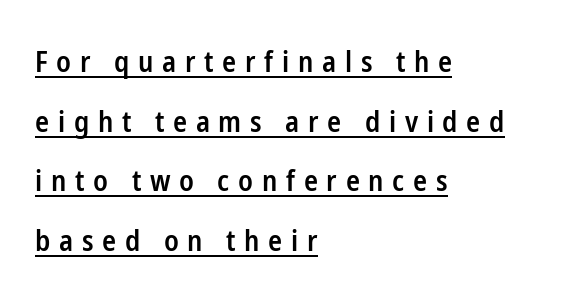
This sample uses expanded letter spacing, leaving extra air between glyphs. Notice the strokes are somewhat thickened but not fully heavy: this is a semibold. The letters advance in unequal steps, a hallmark of proportional type. Caption: lettering with a line underneath. This sample uses an upright cut, with every glyph sitting square on the baseline.
